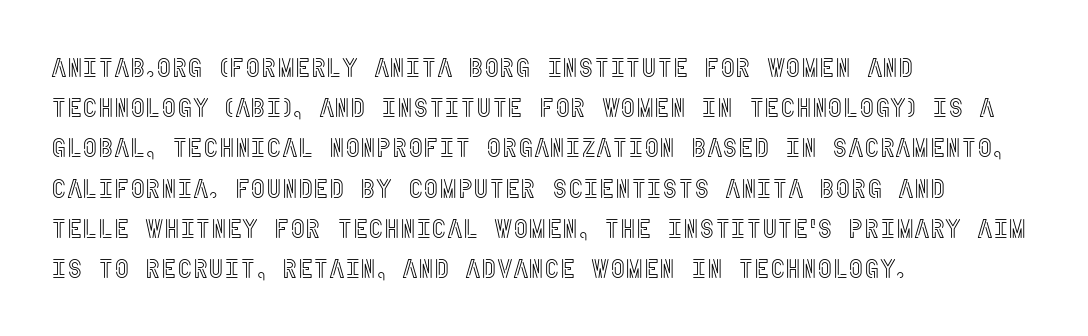
The image shows 27 px text type, upright; set left-aligned, normal line spacing (1.49x), normal letter spacing, not underlined.
